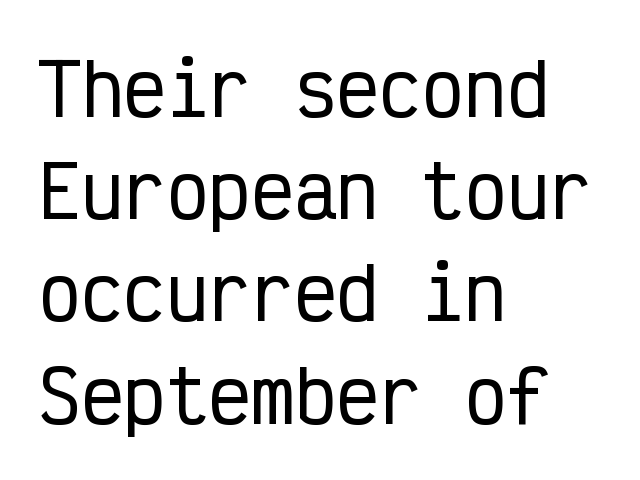
Compared with typical body copy, the letter spacing here is the same. Bare-footed words on every line. This block has exactly the height ordinary leading produces. Monospaced: the letters line up in strict vertical columns.
